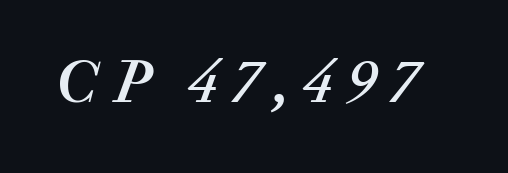
{"italic": "yes", "lean": "right", "slant_degrees": 20, "width": "normal", "stroke_contrast": "medium", "x_height": "small", "monospaced": "no", "underline": "no", "letter_spacing": "wide", "letter_spacing_em": 0.21, "glyph_px": 62}
